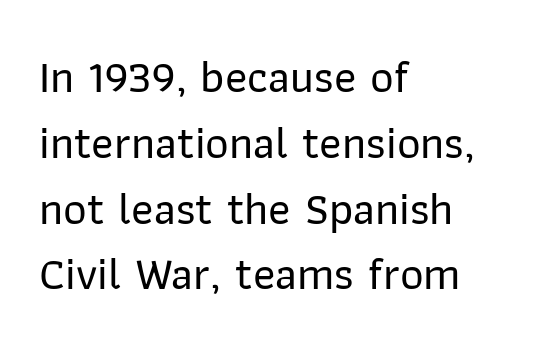
The image shows 46 px sans-serif type, upright; set left-aligned, normal line spacing (1.43x), normal letter spacing, not underlined; low stroke contrast and a medium x-height.
